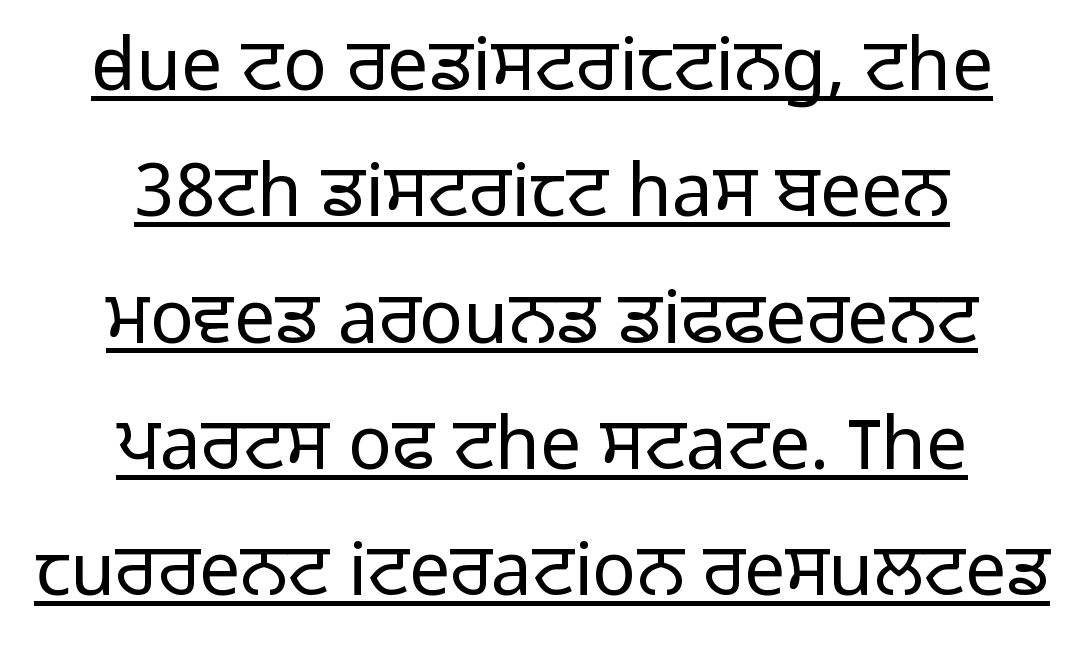
The image shows 73 px light sans-serif type, upright; set centered, line spacing 1.73x, normal letter spacing, underlined; low stroke contrast and a medium x-height.
